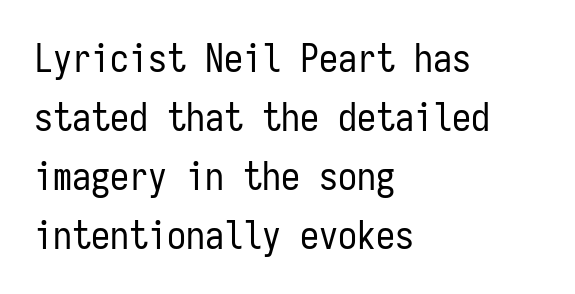
The image shows 38 px regular-weight, condensed sans-serif type, upright, monospaced; set left-aligned, normal line spacing (1.55x), normal letter spacing, not underlined; low stroke contrast and a medium x-height.
